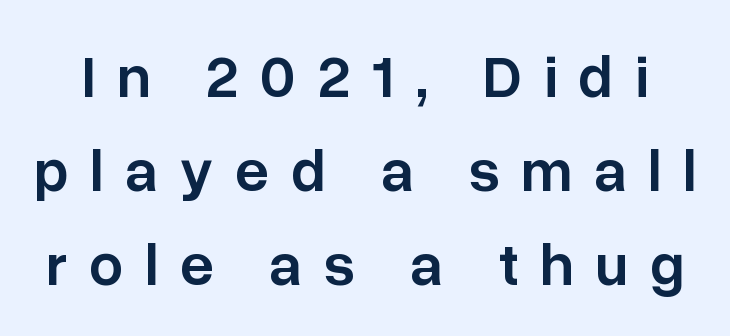
{"serif": "no", "italic": "no", "bold": "semi", "weight": "semibold", "width": "normal", "stroke_contrast": "low", "x_height": "medium", "monospaced": "no", "underline": "no", "line_spacing": "normal", "line_spacing_ratio": 1.57, "letter_spacing": "wide", "letter_spacing_em": 0.36, "glyph_px": 60}
